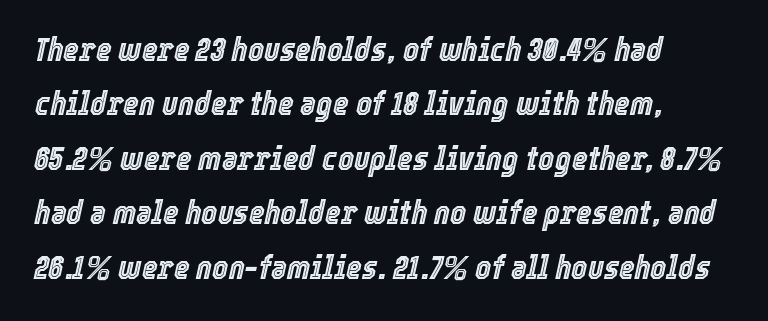
The image shows 34 px condensed type, italic (leaning right); set left-aligned, normal line spacing (1.6x), normal letter spacing, not underlined; a medium x-height.
